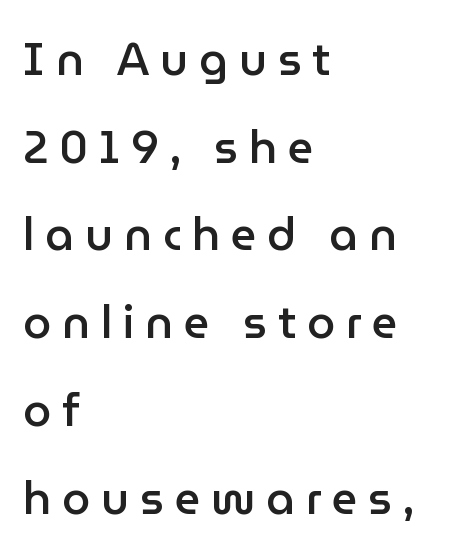
Q: Is the text bold? A: Semi-bold.
Q: Is the text italic (slanted)? A: No, it is upright.
Q: Is the typeface a serif or a sans-serif typeface? A: Sans-serif.
Q: Is the text underlined? A: No.
Q: How is the paragraph aligned? A: Left-aligned.
Q: Is the spacing between letters normal or unusually wide? A: Unusually wide.
Q: Is the spacing between lines tight, normal or loose? A: Loose.
Q: Width (condensed, normal, or wide)? A: Normal.
Q: Stroke contrast? A: Low.
Q: x-height? A: Medium.
Q: Monospaced? A: No.
